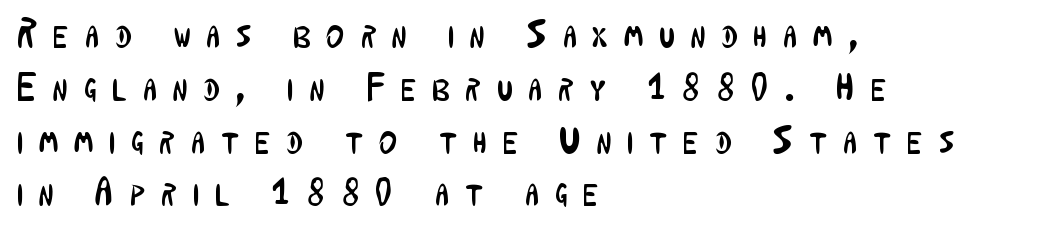
{"serif": "no", "italic": "no", "bold": "no", "weight": "regular", "width": "condensed", "stroke_contrast": "low", "x_height": "medium", "monospaced": "no", "underline": "no", "align": "left", "line_spacing": "normal", "line_spacing_ratio": 1.39, "letter_spacing": "wide", "letter_spacing_em": 0.43, "glyph_px": 38}
